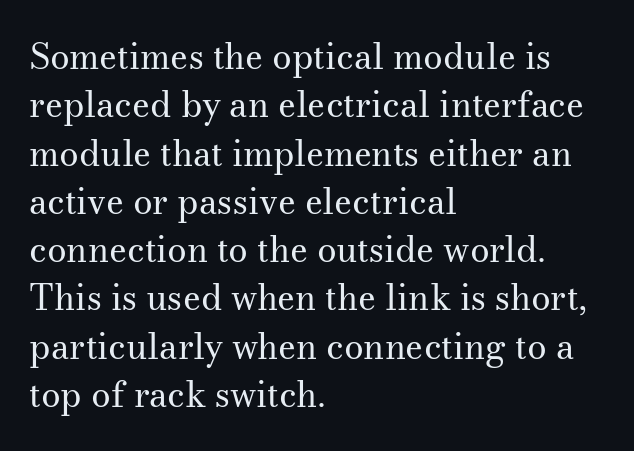
The image shows 35 px regular-weight serif type, upright; set left-aligned, normal line spacing (1.38x), normal letter spacing, not underlined; medium stroke contrast and a small x-height.
